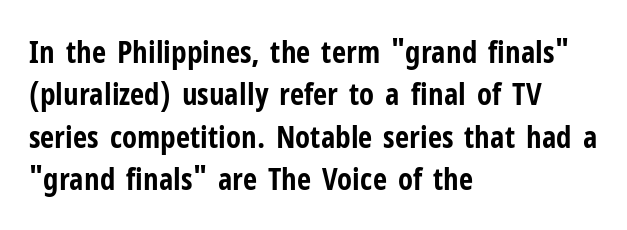
{"serif": "no", "italic": "no", "bold": "yes", "weight": "bold", "width": "condensed", "stroke_contrast": "low", "x_height": "medium", "monospaced": "no", "underline": "no", "align": "left", "line_spacing": "normal", "line_spacing_ratio": 1.37, "letter_spacing": "normal", "letter_spacing_em": 0.0, "glyph_px": 31}
